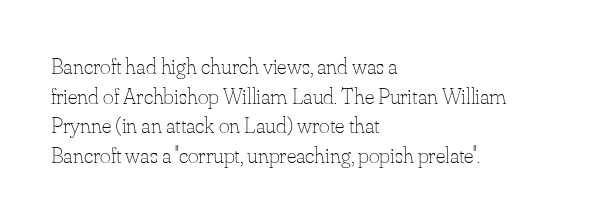
The image shows 23 px text type, upright; set left-aligned, normal line spacing (1.29x), normal letter spacing, not underlined.
